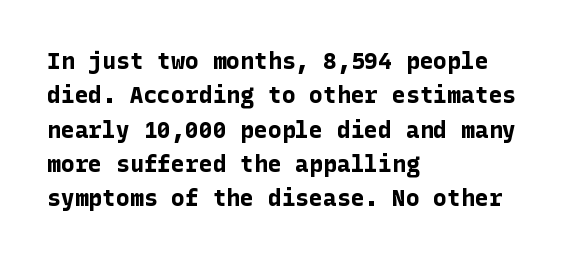
The space directly below the letters is spotless. Interline gaps are of average width in this sample. Ascenders rise straight up at ninety degrees. The rendering anchors every line to the left-hand side. The horizontal fit of the characters is conventional and even. The sample has been set heavy, in full bold.
